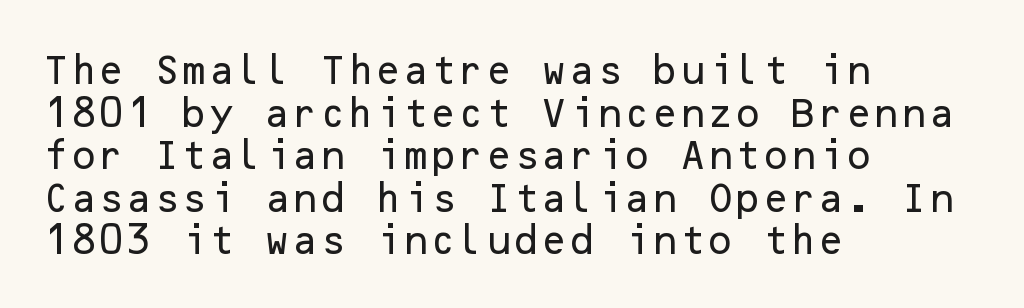
{"serif": "no", "italic": "no", "width": "normal", "stroke_contrast": "low", "x_height": "medium", "underline": "no", "align": "left", "line_spacing": "normal", "line_spacing_ratio": 1.33, "letter_spacing": "normal", "letter_spacing_em": 0.0, "glyph_px": 32}
